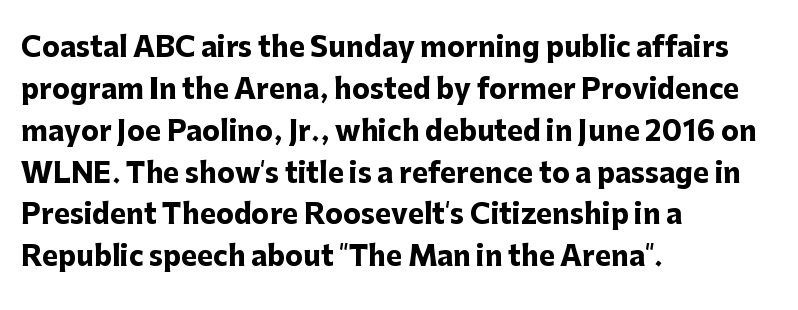
The face used here has the dense, thick strokes of a bold. Students, observe: this is what conventionally led text looks like. Notice how the stems are strictly vertical — no italics here. The setting favours the left margin, as ordinary paragraphs usually do.
